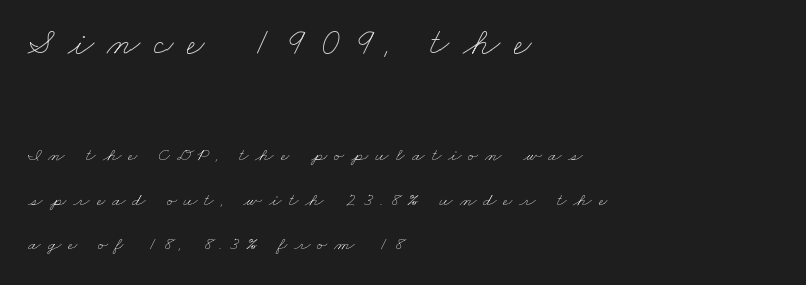
In CSS terms this would be text-align: left. The leading is generous, giving the passage an open texture. Is this a fixed-width face? No — the glyphs have proportional, varying widths. A student would notice the top passage is typeset larger than what follows.
